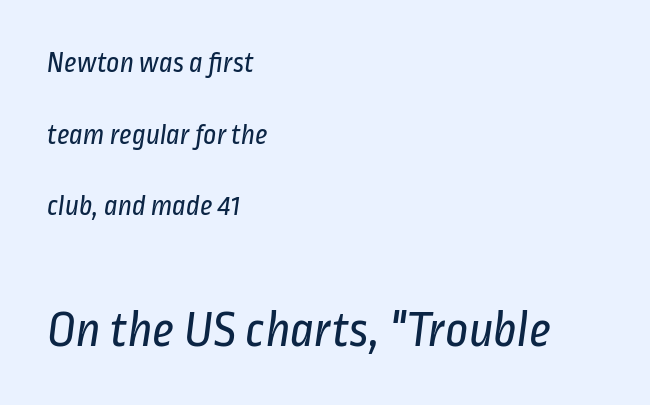
The image shows 51 px regular-weight, condensed sans-serif type; set left-aligned, loose line spacing (2.47x), normal letter spacing, not underlined; the second (bottom) block is 1.76x larger; low stroke contrast and a medium x-height.
